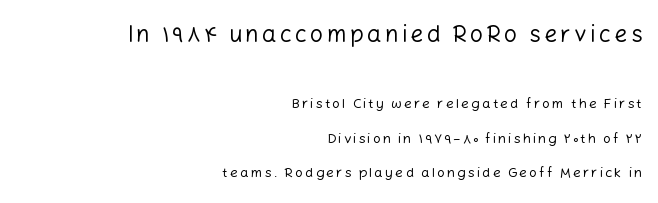
The image shows 23 px text type, upright; set right-aligned, loose line spacing (2.49x), not underlined; the first (top) block is 1.64x larger.
